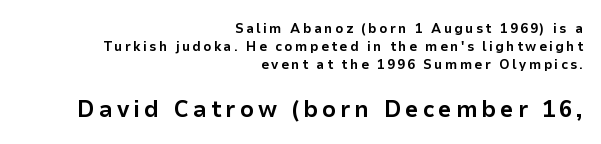
A student would notice the bottom passage is typeset larger than what precedes it. Thick stems and heavy bowls — unmistakably bold. This block has exactly the height ordinary leading produces. A student would call this right alignment; a typographer would say flush right, rag left. Every character sits straight up, as roman type does. Quick note: underline off.
